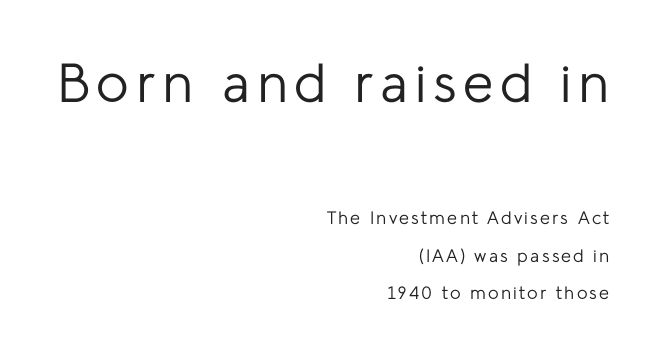
{"serif": "no", "italic": "no", "bold": "no", "weight": "regular", "width": "normal", "stroke_contrast": "low", "x_height": "medium", "monospaced": "no", "underline": "no", "align": "right", "line_spacing": "loose", "line_spacing_ratio": 2.09, "larger_block": "first", "size_ratio": 3.06, "glyph_px": 55}
